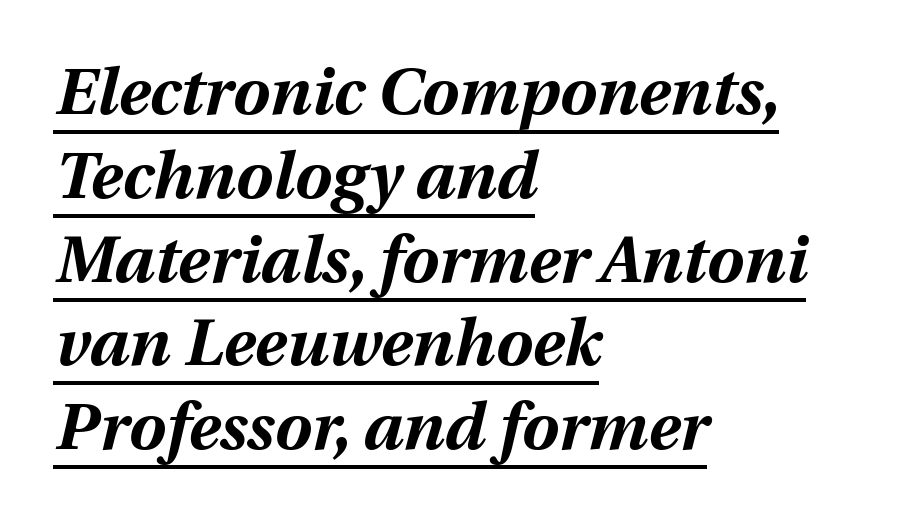
The image shows 66 px bold type, italic (leaning right); set left-aligned, normal line spacing (1.27x), normal letter spacing, underlined; medium stroke contrast and a medium x-height.
